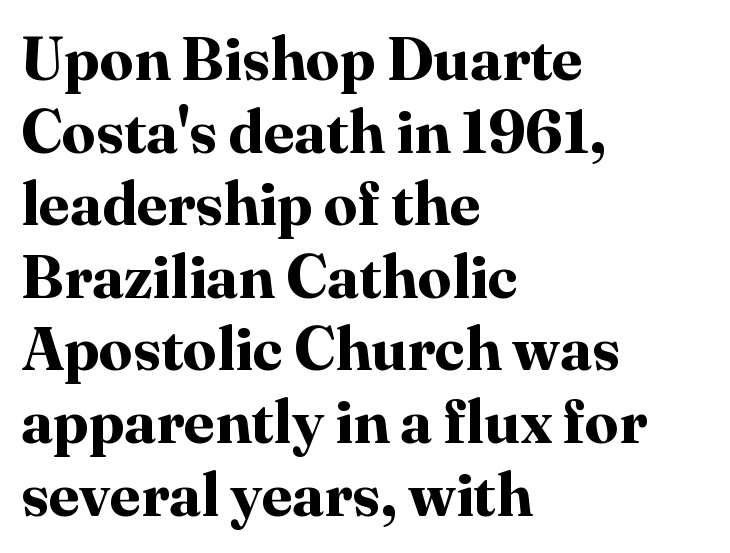
The image shows 60 px bold serif type, upright; set left-aligned, line spacing 1.21x, normal letter spacing, not underlined; high stroke contrast and a medium x-height.
